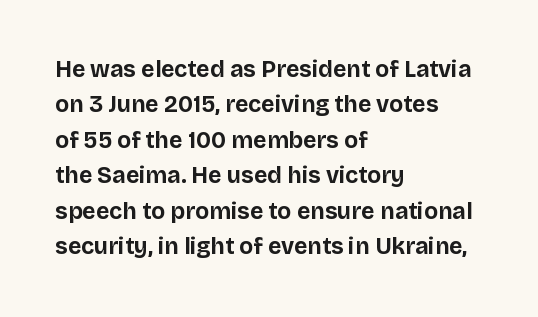
Q: Is the text bold? A: Yes.
Q: Is the text italic (slanted)? A: No, it is upright.
Q: Is the text underlined? A: No.
Q: How is the paragraph aligned? A: Left-aligned.
Q: Is the spacing between letters normal or unusually wide? A: Normal.
Q: Is the spacing between lines tight, normal or loose? A: Normal.
